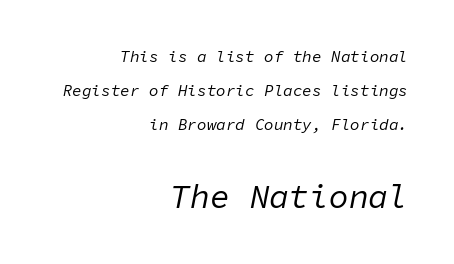
The face used here is rendered with its standard letterfit. The rendering uses typewriter-style spacing with identical character cells. Which chunk is bigger? The second one — the bottom block dwarfs the top. No heavy texture on the line: the type isn't bold.
